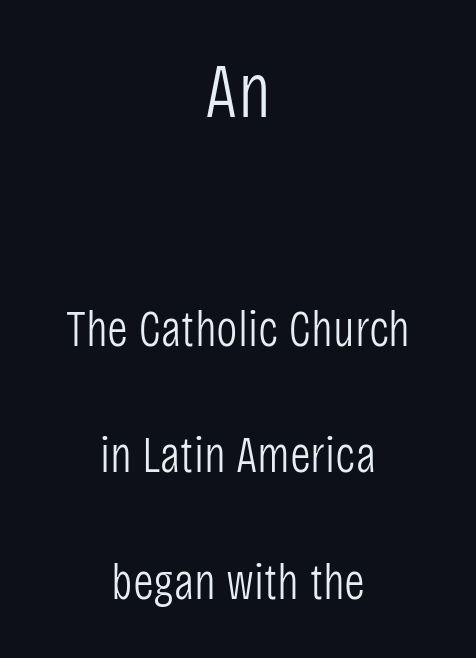
The image shows 77 px light, condensed sans-serif type, upright; set centered, loose line spacing (2.48x), normal letter spacing, not underlined; the first (top) block is 1.51x larger; low stroke contrast and a large x-height.
